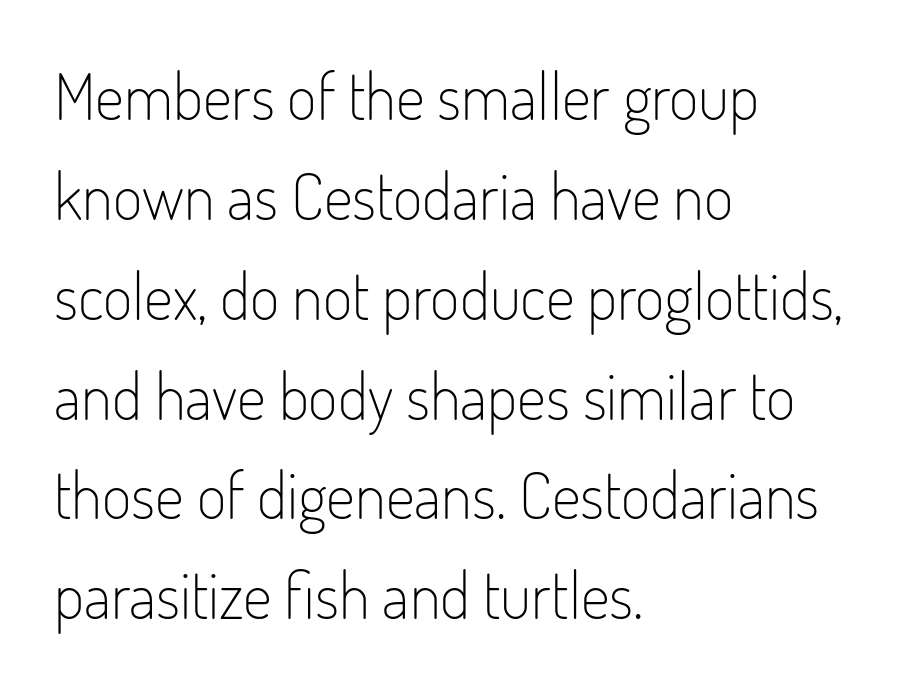
Rendered with straight, roman letterforms. This sample has the flowing, uneven cadence of proportional lettering. Left-aligned paragraph, ragged on the right. A typesetter would call this leading conventional body-copy spacing. This rendering employs a face without finishing strokes, i.e., a sans-serif.
